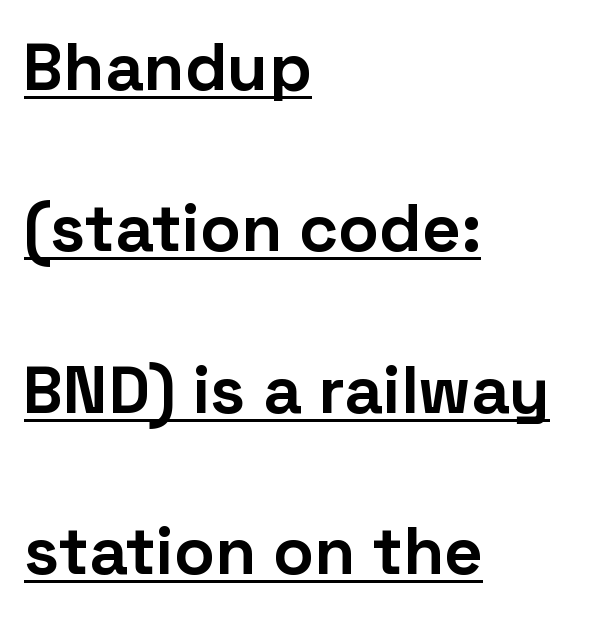
Q: Is the text bold? A: Yes.
Q: Is the text italic (slanted)? A: No, it is upright.
Q: Is the typeface a serif or a sans-serif typeface? A: Sans-serif.
Q: Is the text underlined? A: Yes.
Q: How is the paragraph aligned? A: Left-aligned.
Q: Is the spacing between letters normal or unusually wide? A: Normal.
Q: Is the spacing between lines tight, normal or loose? A: Loose.
Q: Width (condensed, normal, or wide)? A: Normal.
Q: Stroke contrast? A: Low.
Q: x-height? A: Medium.
Q: Monospaced? A: No.
